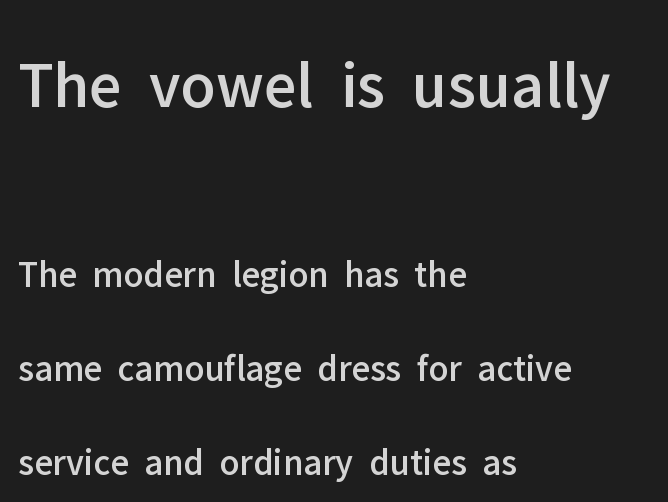
Plain, unruled lines of type. Spacing verdict: proportional, widths tailored to each character. These lines stand farther apart than default settings would place them. Note: larger setting up top, smaller setting below. Every character sits straight up, as roman type does.
